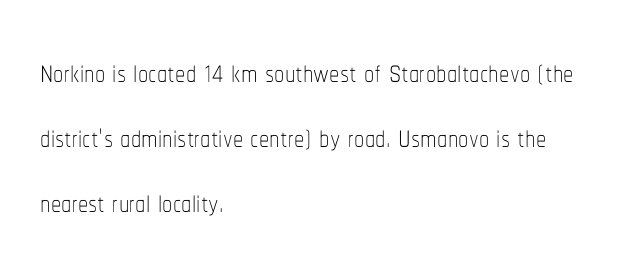
Whoever set this chose a conventional vertical rhythm. The glyphs are unaccompanied by any horizontal stroke below them. Honestly, the letter spacing is just normal — you wouldn't notice it. If you drew a ruler down the left edge, every line would touch it.
